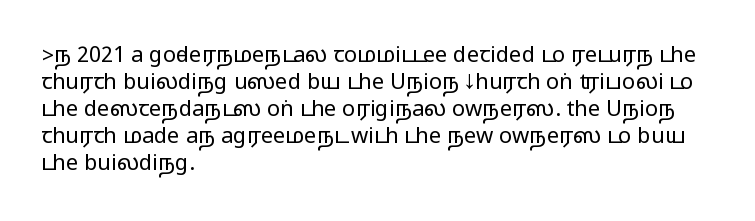
Q: Is the text italic (slanted)? A: No, it is upright.
Q: Is the text underlined? A: No.
Q: How is the paragraph aligned? A: Left-aligned.
Q: Is the spacing between letters normal or unusually wide? A: Normal.
